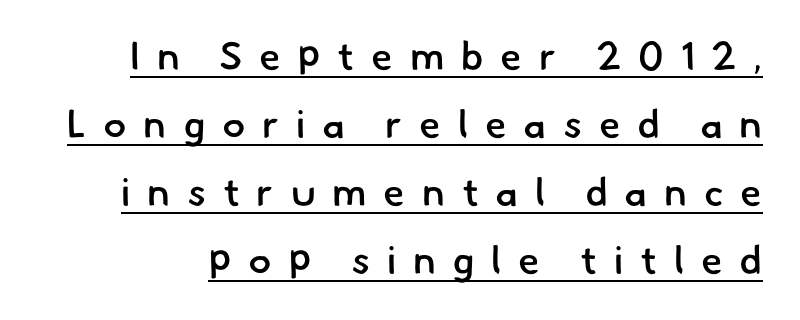
{"serif": "no", "bold": "semi", "weight": "semibold", "width": "normal", "stroke_contrast": "low", "x_height": "small", "monospaced": "no", "underline": "yes", "line_spacing_ratio": 1.74, "letter_spacing": "wide", "letter_spacing_em": 0.43, "glyph_px": 39}
